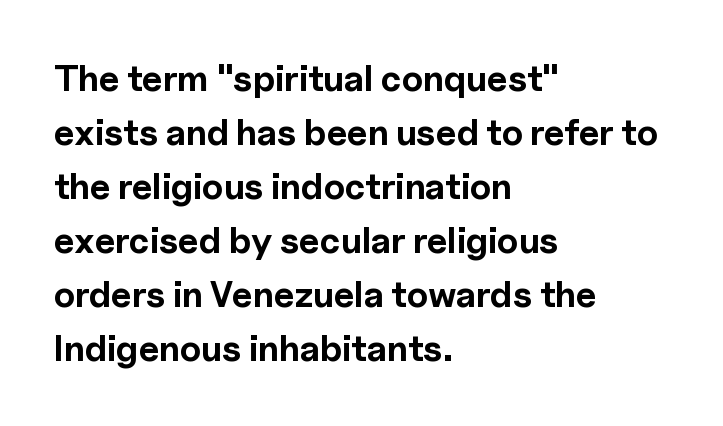
Q: Is the text bold? A: Yes.
Q: Is the text italic (slanted)? A: No, it is upright.
Q: Is the typeface a serif or a sans-serif typeface? A: Sans-serif.
Q: Is the text underlined? A: No.
Q: How is the paragraph aligned? A: Left-aligned.
Q: Is the spacing between letters normal or unusually wide? A: Normal.
Q: Is the spacing between lines tight, normal or loose? A: Normal.
Q: Width (condensed, normal, or wide)? A: Normal.
Q: x-height? A: Medium.
Q: Monospaced? A: No.
